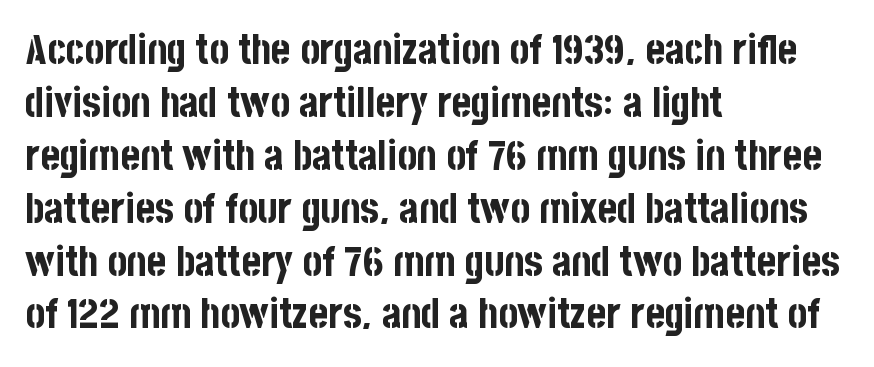
Glyph-to-glyph distance matches everyday printed text. Does the type have serifs? No, each stem ends abruptly. Line spacing here is normal. Words float on clear page, feet unadorned. Left-aligned paragraph, ragged on the right.
